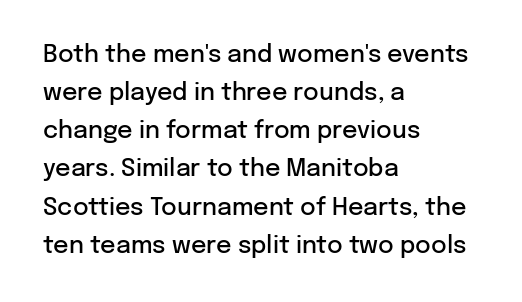
When letters stand straight like this, we call the style roman or upright. Look at the stroke-to-counter ratio: somewhat heavy, a semibold. Any mark beneath the type? The region is blank. The passage shown stacks its lines at a standard gap. No extra tracking has been applied to these lines.
